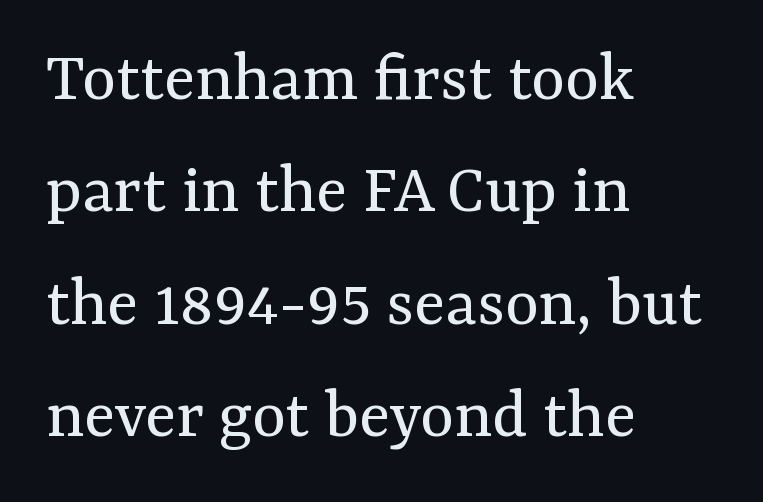
{"serif": "yes", "italic": "no", "bold": "no", "weight": "regular", "width": "normal", "stroke_contrast": "medium", "x_height": "medium", "monospaced": "no", "underline": "no", "align": "left", "line_spacing": "normal", "line_spacing_ratio": 1.56, "letter_spacing": "normal", "letter_spacing_em": 0.0, "glyph_px": 72}
